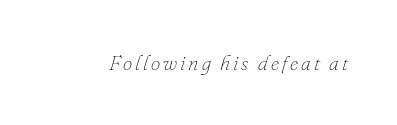
The image shows 21 px text type, italic (leaning right); set not underlined.
